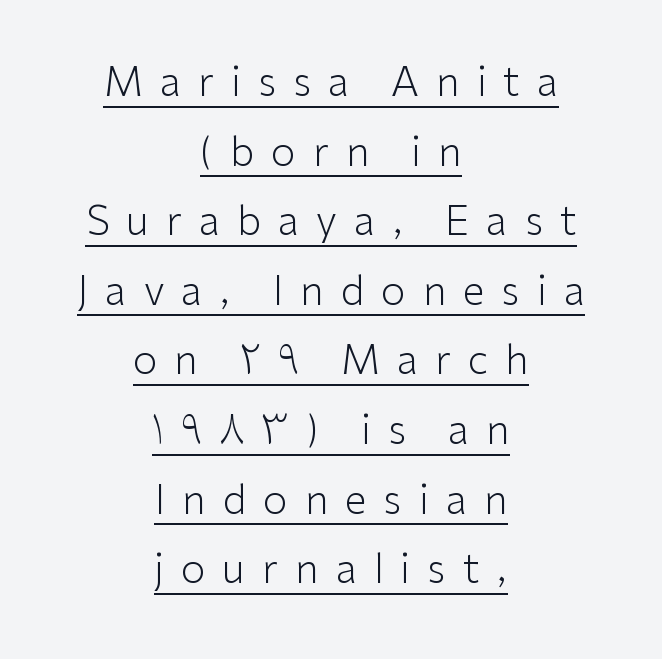
The image shows 40 px light sans-serif type, upright; set centered, line spacing 1.74x, unusually wide letter spacing (+0.42 em), underlined; low stroke contrast and a medium x-height.
